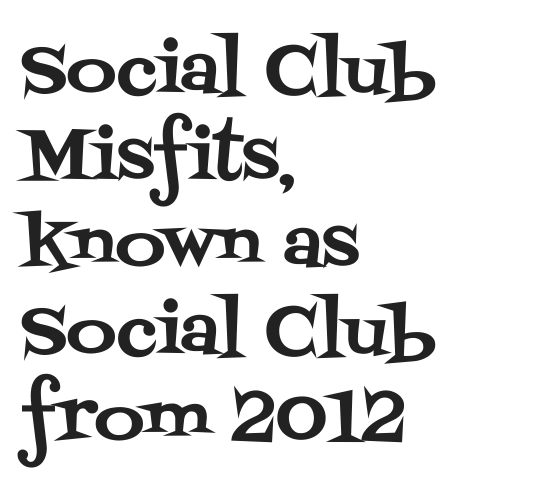
Q: Is the text italic (slanted)? A: No, it is upright.
Q: Is the typeface a serif or a sans-serif typeface? A: Serif.
Q: Is the text underlined? A: No.
Q: How is the paragraph aligned? A: Left-aligned.
Q: Is the spacing between letters normal or unusually wide? A: Normal.
Q: Is the spacing between lines tight, normal or loose? A: Normal.
Q: Width (condensed, normal, or wide)? A: Normal.
Q: Stroke contrast? A: Medium.
Q: x-height? A: Large.
Q: Monospaced? A: No.
